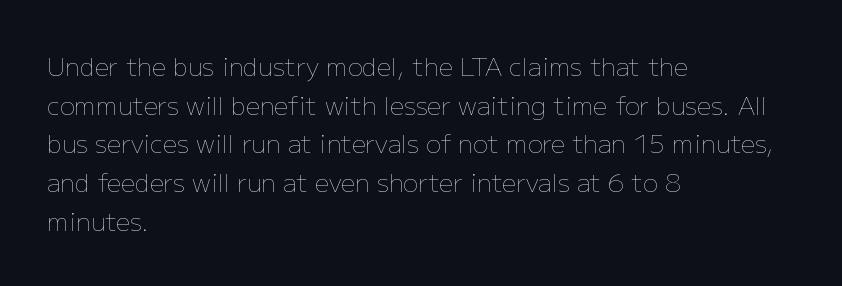
Notice how descenders clear the ascenders below comfortably — that's standard leading. Posture: vertical. Letter spacing: default. This rendering uses left alignment, leaving the right contour irregular.
